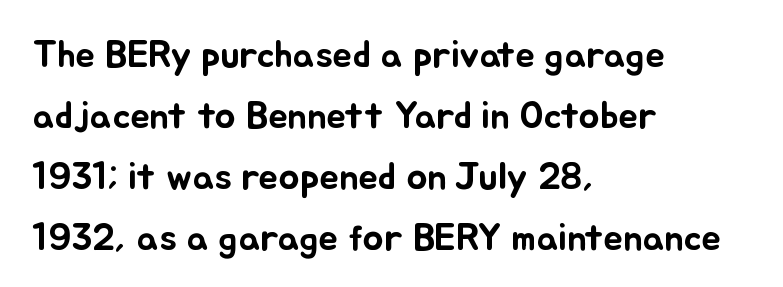
The image shows 39 px text type, upright; set left-aligned, normal line spacing (1.56x), normal letter spacing, not underlined; low stroke contrast and a small x-height.
